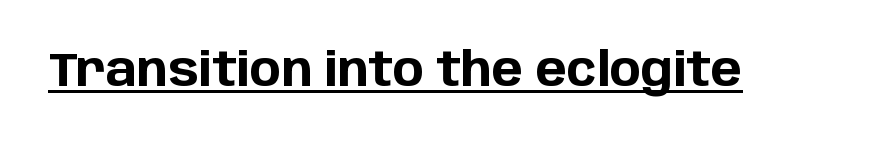
Q: Is the text bold? A: Yes.
Q: Is the text italic (slanted)? A: No, it is upright.
Q: Is the typeface a serif or a sans-serif typeface? A: Sans-serif.
Q: Is the text underlined? A: Yes.
Q: Is the spacing between letters normal or unusually wide? A: Normal.
Q: Width (condensed, normal, or wide)? A: Normal.
Q: Stroke contrast? A: Low.
Q: x-height? A: Large.
Q: Monospaced? A: No.
